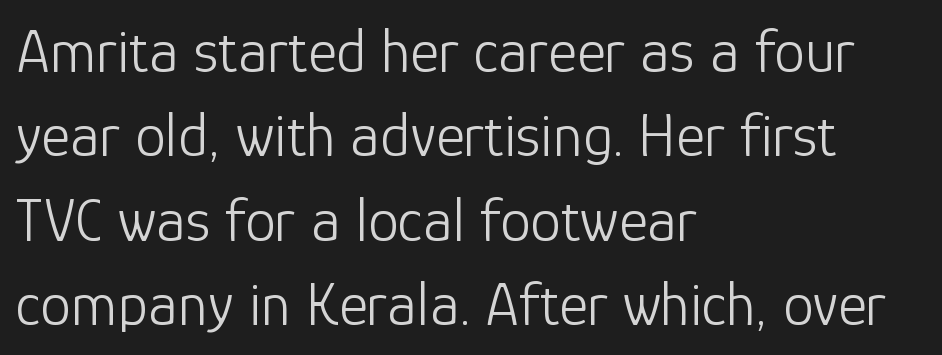
{"serif": "no", "italic": "no", "bold": "no", "weight": "light", "width": "normal", "stroke_contrast": "low", "x_height": "medium", "monospaced": "no", "underline": "no", "align": "left", "line_spacing": "normal", "line_spacing_ratio": 1.36, "letter_spacing": "normal", "letter_spacing_em": 0.0, "glyph_px": 62}
